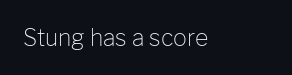
{"italic": "no", "bold": "no", "underline": "no", "letter_spacing": "normal", "letter_spacing_em": 0.0, "glyph_px": 23}
